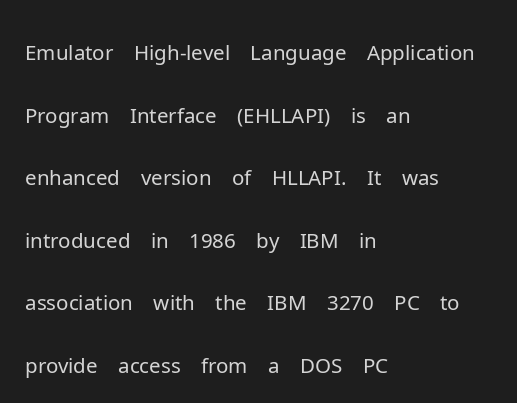
The image shows 42 px light sans-serif type, upright; set left-aligned, normal line spacing (1.49x), normal letter spacing, not underlined; low stroke contrast and a medium x-height.
